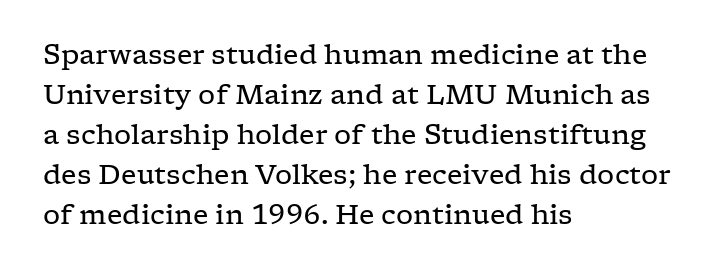
Italic: no, the glyphs are upright roman. Observe the ordinary spacing: letters are neighbours, not strangers. Line spacing here is normal. The zone under the glyphs is completely vacant. These lines stack with their left ends in a neat column.
